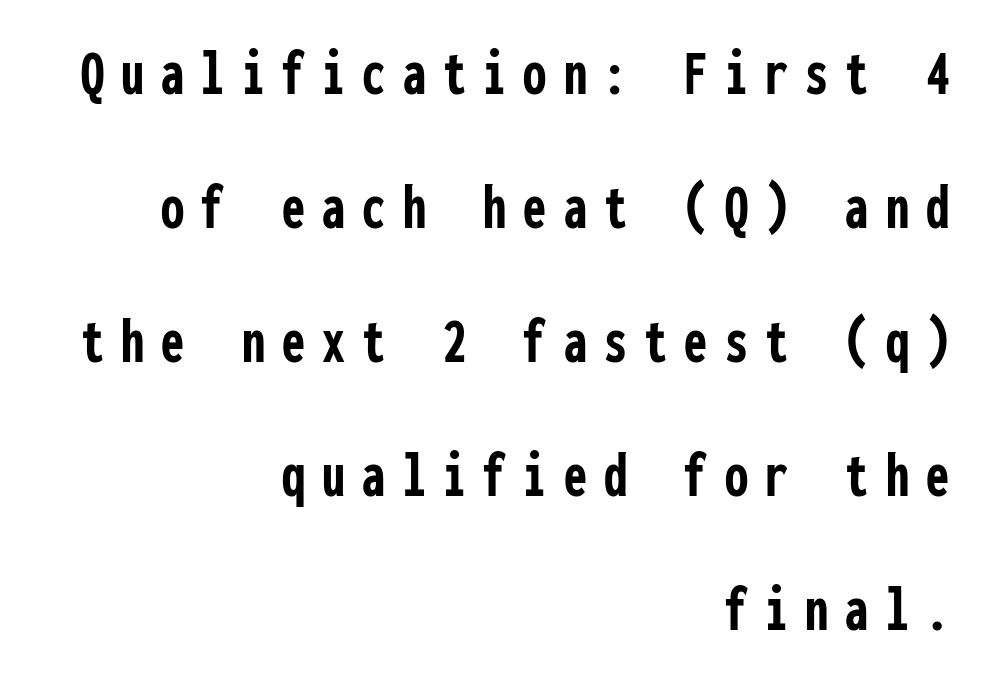
Q: Is the text bold? A: Yes.
Q: Is the text italic (slanted)? A: No, it is upright.
Q: Is the typeface a serif or a sans-serif typeface? A: Sans-serif.
Q: Is the text underlined? A: No.
Q: How is the paragraph aligned? A: Right-aligned.
Q: Is the spacing between letters normal or unusually wide? A: Unusually wide.
Q: Is the spacing between lines tight, normal or loose? A: Loose.
Q: Width (condensed, normal, or wide)? A: Condensed.
Q: Stroke contrast? A: Low.
Q: x-height? A: Medium.
Q: Monospaced? A: Yes.
